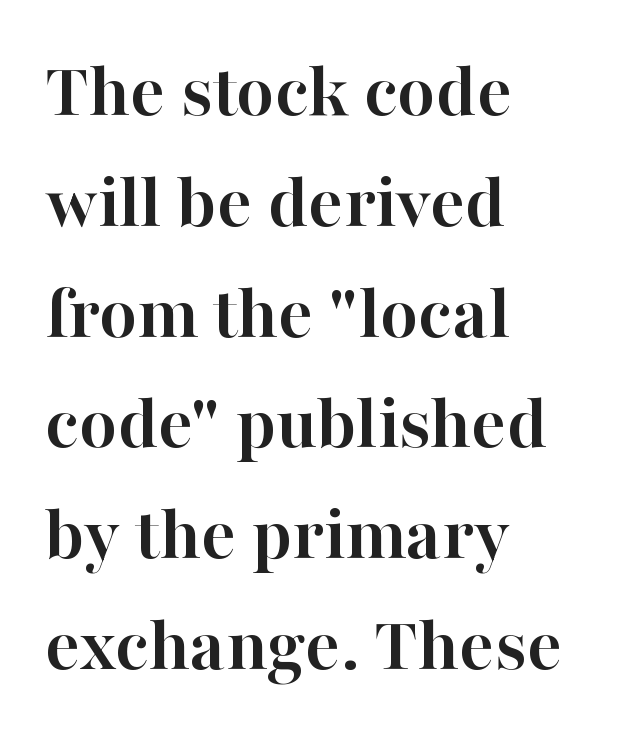
Q: Is the text bold? A: Yes.
Q: Is the text italic (slanted)? A: No, it is upright.
Q: Is the typeface a serif or a sans-serif typeface? A: Serif.
Q: Is the text underlined? A: No.
Q: How is the paragraph aligned? A: Left-aligned.
Q: Is the spacing between letters normal or unusually wide? A: Normal.
Q: Is the spacing between lines tight, normal or loose? A: Normal.
Q: Width (condensed, normal, or wide)? A: Normal.
Q: Stroke contrast? A: High.
Q: x-height? A: Medium.
Q: Monospaced? A: No.
